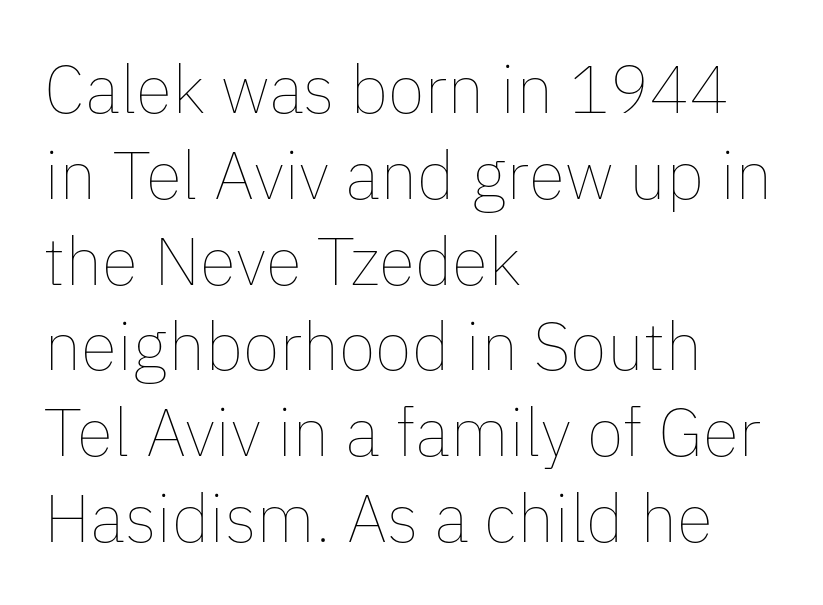
Q: Is the text bold? A: No.
Q: Is the text italic (slanted)? A: No, it is upright.
Q: Is the text underlined? A: No.
Q: How is the paragraph aligned? A: Left-aligned.
Q: Is the spacing between letters normal or unusually wide? A: Normal.
Q: Is the spacing between lines tight, normal or loose? A: Normal.
Q: Width (condensed, normal, or wide)? A: Normal.
Q: Stroke contrast? A: Low.
Q: x-height? A: Medium.
Q: Monospaced? A: No.
